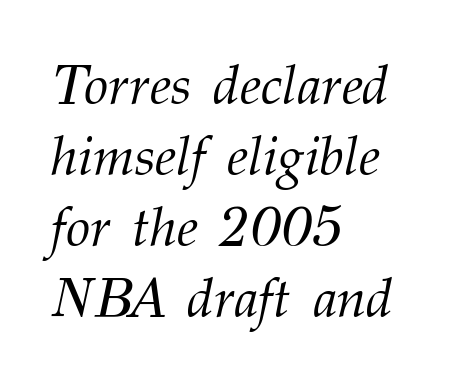
The image shows 55 px light serif type, italic (leaning right); set left-aligned, normal line spacing (1.29x), normal letter spacing, not underlined; medium stroke contrast and a medium x-height.
